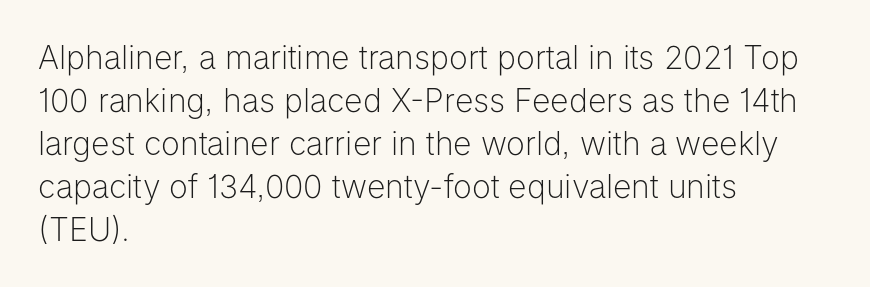
{"serif": "no", "italic": "no", "bold": "no", "weight": "light", "width": "normal", "stroke_contrast": "low", "x_height": "medium", "monospaced": "no", "underline": "no", "align": "left", "line_spacing": "normal", "line_spacing_ratio": 1.34, "letter_spacing": "normal", "letter_spacing_em": 0.0, "glyph_px": 32}
